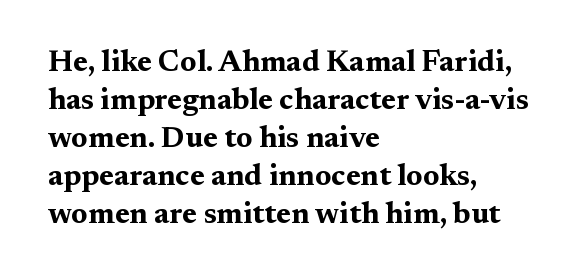
Q: Is the text bold? A: Yes.
Q: Is the text italic (slanted)? A: No, it is upright.
Q: Is the typeface a serif or a sans-serif typeface? A: Serif.
Q: Is the text underlined? A: No.
Q: How is the paragraph aligned? A: Left-aligned.
Q: Is the spacing between letters normal or unusually wide? A: Normal.
Q: Is the spacing between lines tight, normal or loose? A: Normal.
Q: Width (condensed, normal, or wide)? A: Wide.
Q: Stroke contrast? A: Medium.
Q: x-height? A: Medium.
Q: Monospaced? A: No.
